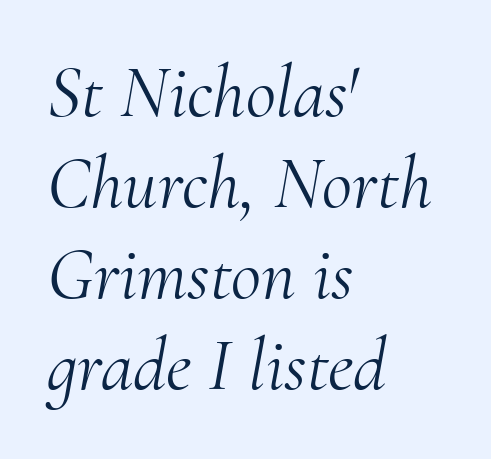
{"serif": "yes", "italic": "yes", "lean": "right", "slant_degrees": 10, "bold": "no", "weight": "light", "width": "normal", "stroke_contrast": "medium", "x_height": "small", "monospaced": "no", "underline": "no", "align": "left", "line_spacing_ratio": 1.23, "letter_spacing": "normal", "letter_spacing_em": 0.0, "glyph_px": 74}
